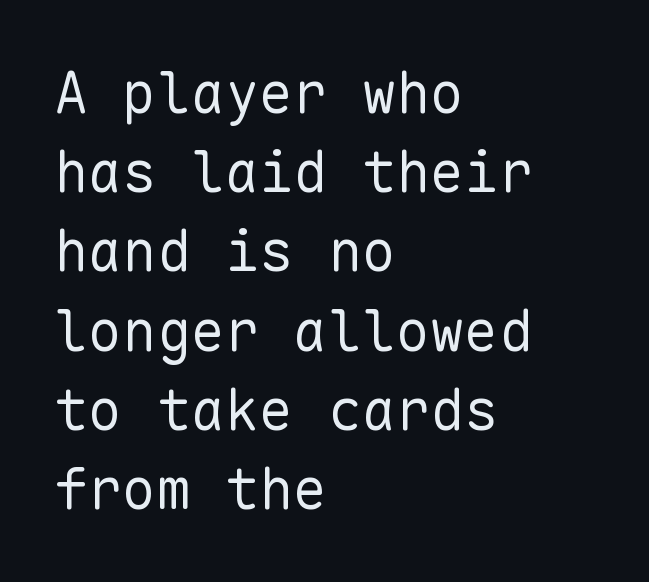
{"serif": "no", "italic": "no", "bold": "no", "weight": "regular", "width": "normal", "stroke_contrast": "low", "x_height": "medium", "monospaced": "yes", "underline": "no", "align": "left", "line_spacing": "normal", "line_spacing_ratio": 1.39, "letter_spacing": "normal", "letter_spacing_em": 0.0, "glyph_px": 57}
